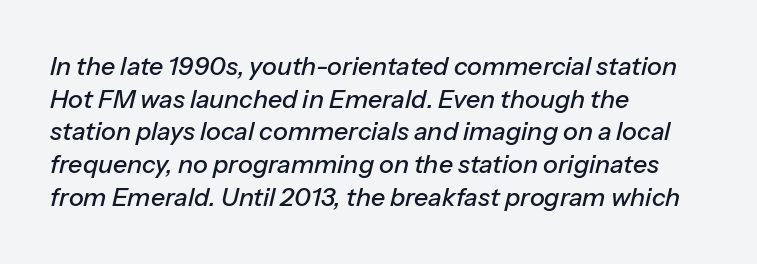
Tracking value appears to be zero — textbook default spacing. Teacher's note: observe the even left margin — that is flush-left alignment. No word sits above an underline. Horizontal bands of white between lines are of average thickness. Emphasis-style slanted type is in use.
